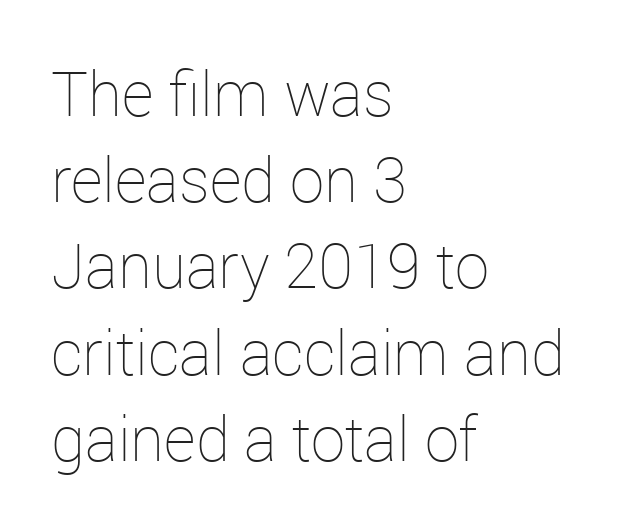
Has an underline been added? It has not. This sample uses an upright cut, with every glyph sitting square on the baseline. One-word summary of the alignment: left. No extra tracking has been applied to these lines. The face looks like a standard text weight, possibly lighter. Vertical spacing — default.
